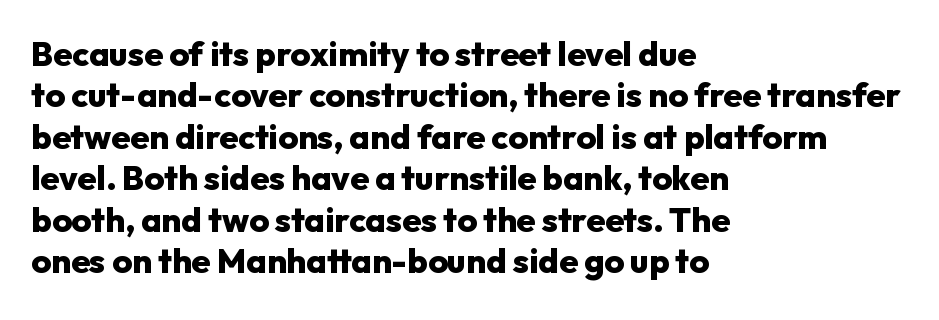
This is the regular roman posture of the typeface. Nobody touched the tracking dial on this one. A dark, heavy texture on the line: the type is bold. Looks like regular typesetting: each glyph gets only the width it needs. Does the type have serifs? No, each stem ends abruptly.
